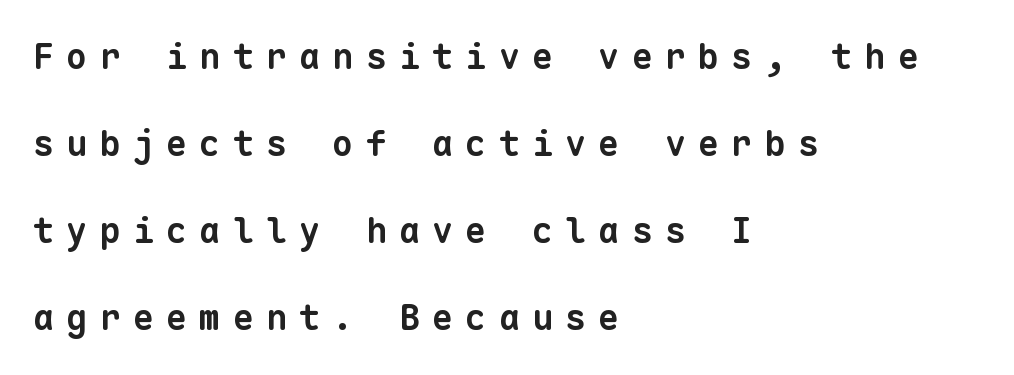
{"serif": "no", "bold": "yes", "weight": "bold", "width": "normal", "stroke_contrast": "low", "x_height": "medium", "monospaced": "yes", "underline": "no", "align": "left", "line_spacing": "loose", "line_spacing_ratio": 2.49, "letter_spacing": "wide", "letter_spacing_em": 0.35, "glyph_px": 35}
